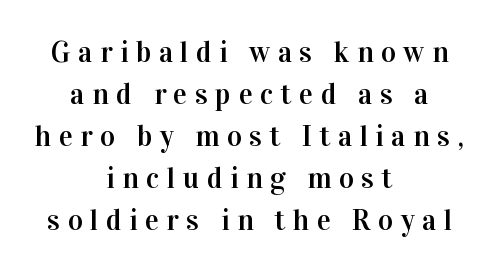
{"serif": "yes", "italic": "no", "width": "normal", "stroke_contrast": "high", "x_height": "medium", "monospaced": "no", "underline": "no", "align": "center", "line_spacing": "normal", "line_spacing_ratio": 1.45, "letter_spacing": "wide", "letter_spacing_em": 0.26, "glyph_px": 29}
